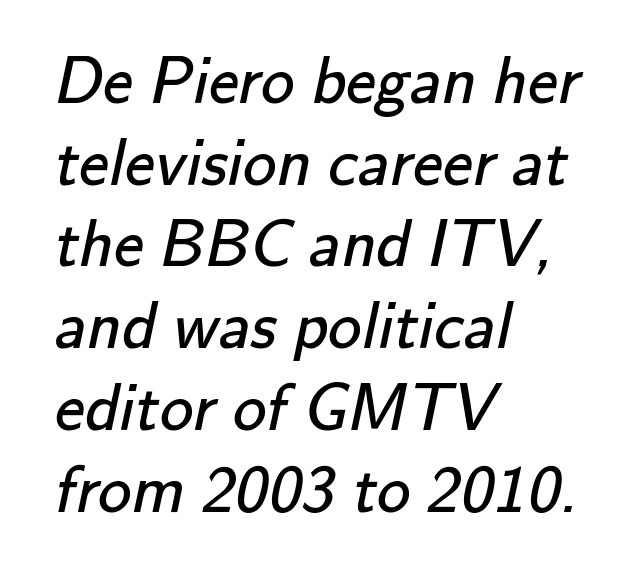
These lines are rendered in a variable-pitch font. A sans-serif font was chosen for this passage. Weight: in the light-to-regular range. A classic flush-left, rag-right setting is used for this passage. The gaps between neighbouring characters are ordinary and unremarkable. The space beneath each line is pristine and unruled.
